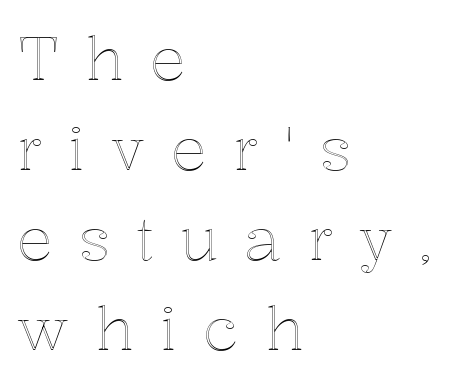
{"italic": "no", "width": "normal", "x_height": "medium", "monospaced": "no", "underline": "no", "align": "left", "line_spacing": "normal", "line_spacing_ratio": 1.5, "letter_spacing": "wide", "letter_spacing_em": 0.43, "glyph_px": 60}
